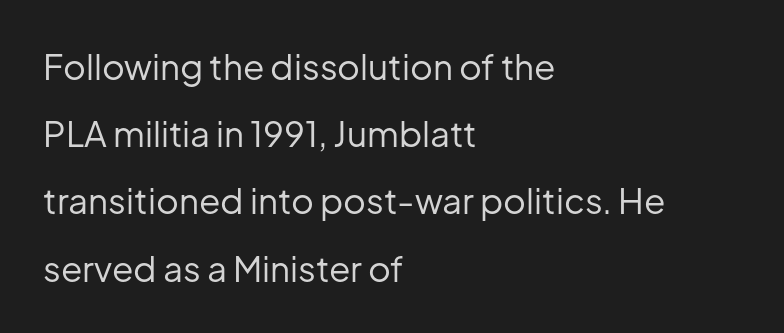
{"serif": "no", "italic": "no", "bold": "no", "weight": "regular", "width": "normal", "stroke_contrast": "low", "x_height": "medium", "monospaced": "no", "underline": "no", "align": "left", "line_spacing": "loose", "line_spacing_ratio": 1.92, "letter_spacing": "normal", "letter_spacing_em": 0.0, "glyph_px": 35}
